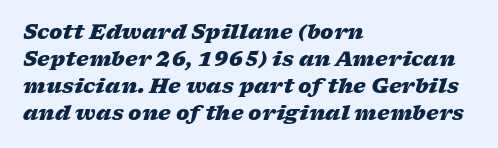
The passage shown leans; its letterforms are oblique. The space between consecutive lines is moderate. Pretty heavy lettering here — definitely bold. Letter spacing: default. Quick note: underline off. Casual observation: everything's shoved over to the left.
